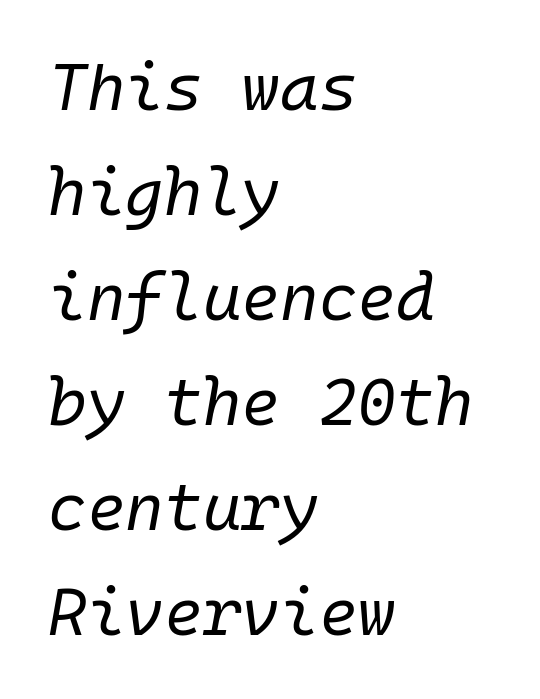
The image shows 66 px regular-weight type, italic (leaning right), monospaced; set left-aligned, normal line spacing (1.59x), normal letter spacing, not underlined; low stroke contrast and a medium x-height.
